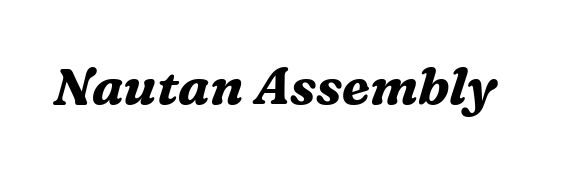
The image shows 52 px bold serif type, italic (leaning right); set normal letter spacing, not underlined; medium stroke contrast and a medium x-height.
